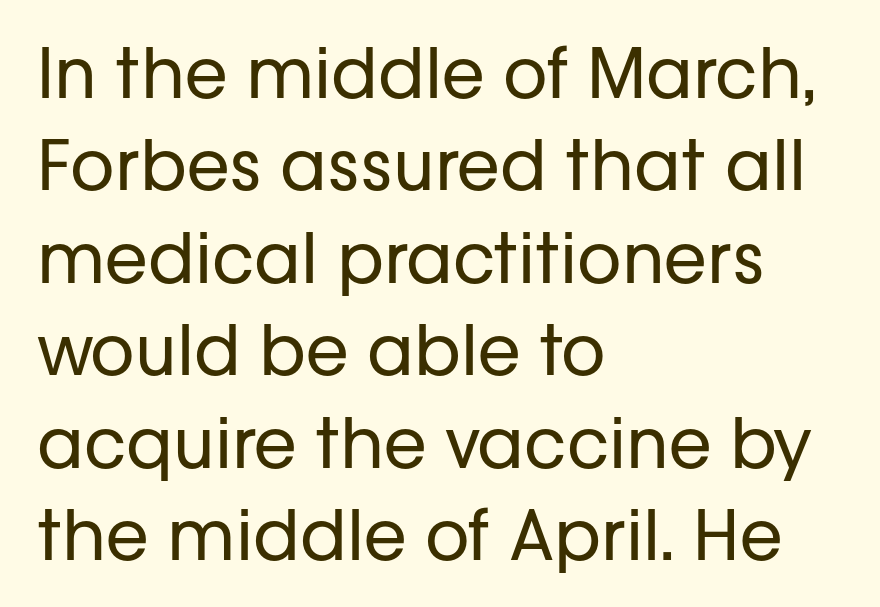
{"serif": "no", "italic": "no", "bold": "no", "weight": "regular", "width": "normal", "stroke_contrast": "low", "x_height": "medium", "monospaced": "no", "underline": "no", "align": "left", "line_spacing": "normal", "line_spacing_ratio": 1.34, "letter_spacing": "normal", "letter_spacing_em": 0.0, "glyph_px": 69}
